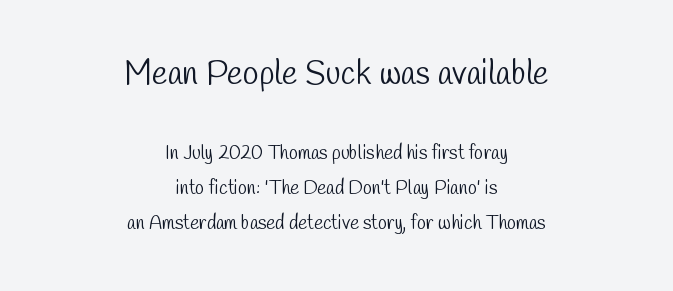
{"serif": "no", "bold": "no", "weight": "light", "width": "condensed", "stroke_contrast": "low", "x_height": "medium", "monospaced": "no", "underline": "no", "align": "center", "line_spacing_ratio": 1.86, "letter_spacing": "normal", "letter_spacing_em": 0.0, "larger_block": "first", "size_ratio": 1.74, "glyph_px": 33}
